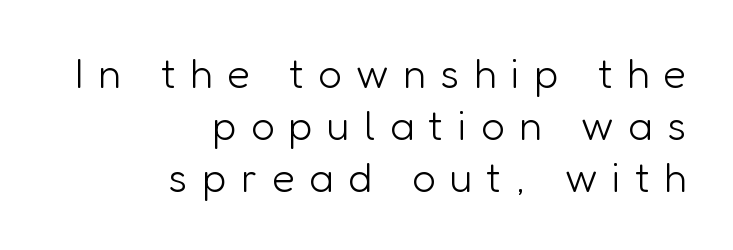
Q: Is the text bold? A: No.
Q: Is the text italic (slanted)? A: No, it is upright.
Q: Is the typeface a serif or a sans-serif typeface? A: Sans-serif.
Q: Is the text underlined? A: No.
Q: How is the paragraph aligned? A: Right-aligned.
Q: Is the spacing between letters normal or unusually wide? A: Unusually wide.
Q: Width (condensed, normal, or wide)? A: Normal.
Q: Stroke contrast? A: Low.
Q: x-height? A: Medium.
Q: Monospaced? A: No.
